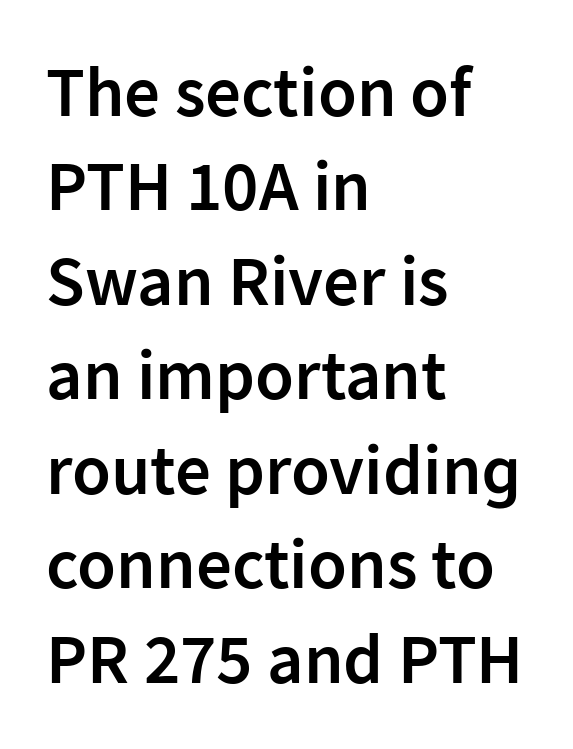
{"serif": "no", "italic": "no", "bold": "semi", "weight": "semibold", "width": "normal", "stroke_contrast": "low", "x_height": "medium", "monospaced": "no", "underline": "no", "align": "left", "line_spacing": "normal", "line_spacing_ratio": 1.33, "letter_spacing": "normal", "letter_spacing_em": 0.0, "glyph_px": 71}
